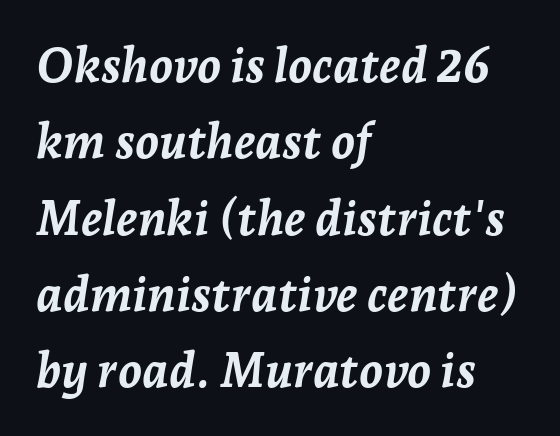
Is this a fixed-width face? No — the glyphs have proportional, varying widths. Summary of vertical rhythm: regular, with standard interline spacing. The specimen omits any rule beneath the text block's lines. Compared with typical body copy, the letter spacing here is the same. A full-strength bold gives these letters their thick strokes. Is the block centered? No — it sits flush against the left margin.
